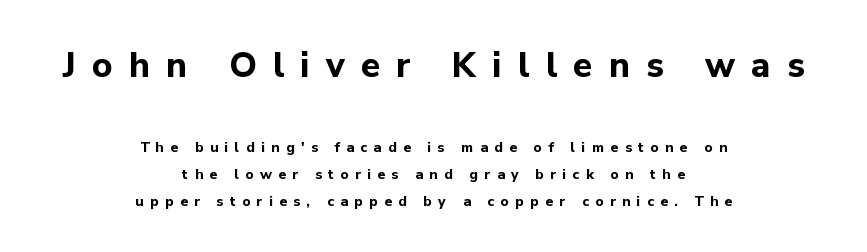
The lines are spread far apart with generous leading. Bare-footed words on every line. Do the characters align in a grid? No, the font is proportional. Unlike a traditional serif, this face leaves its strokes unadorned. Caption: expanded tracking, letters set apart. If you squint, the top block still reads clearly — it's the larger of the two.
